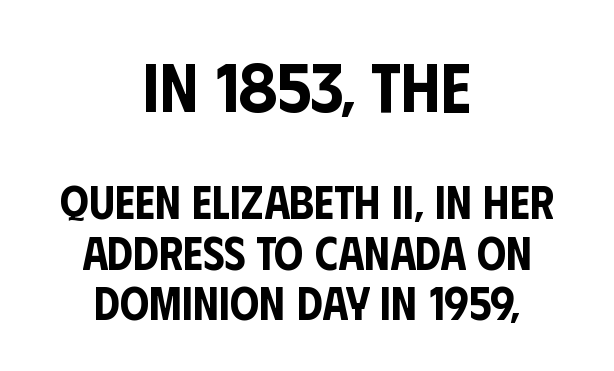
Q: Is the text italic (slanted)? A: No, it is upright.
Q: Is the typeface a serif or a sans-serif typeface? A: Sans-serif.
Q: Is the text underlined? A: No.
Q: How is the paragraph aligned? A: Centered.
Q: Is the spacing between letters normal or unusually wide? A: Normal.
Q: Is the spacing between lines tight, normal or loose? A: Tight.
Q: Which block of text is set in a larger size, the first (top) or the second (bottom)? A: The first (top) one.
Q: Width (condensed, normal, or wide)? A: Condensed.
Q: Stroke contrast? A: Low.
Q: x-height? A: Large.
Q: Monospaced? A: No.
